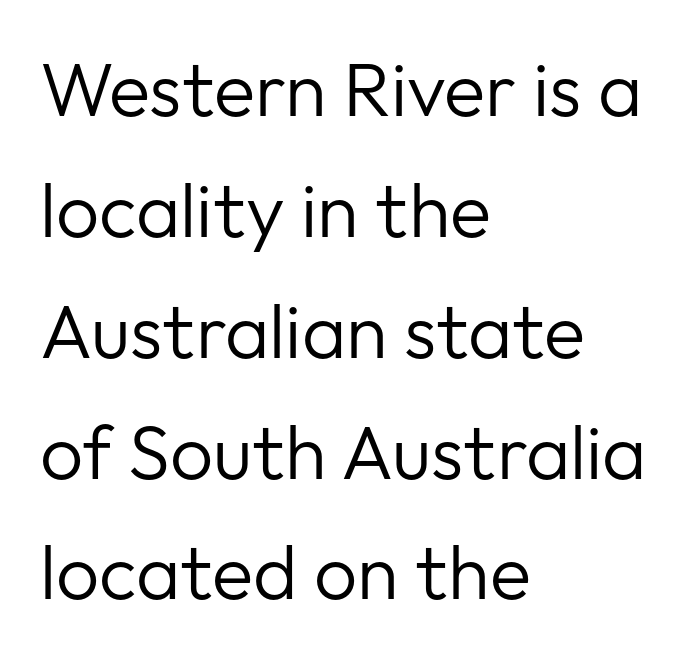
Q: Is the text bold? A: No.
Q: Is the text italic (slanted)? A: No, it is upright.
Q: Is the typeface a serif or a sans-serif typeface? A: Sans-serif.
Q: Is the text underlined? A: No.
Q: How is the paragraph aligned? A: Left-aligned.
Q: Is the spacing between letters normal or unusually wide? A: Normal.
Q: Is the spacing between lines tight, normal or loose? A: Normal.
Q: Width (condensed, normal, or wide)? A: Normal.
Q: Stroke contrast? A: Low.
Q: x-height? A: Medium.
Q: Monospaced? A: No.
